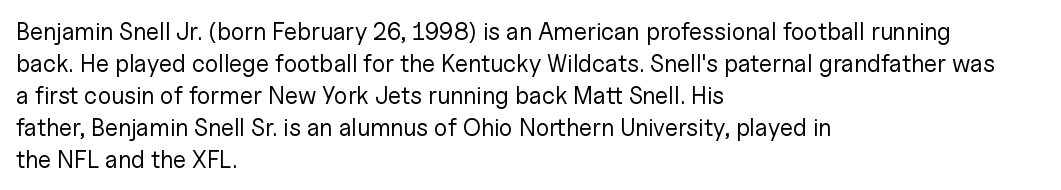
A bare baseline throughout the passage. Does the lettering tilt? It doesn't — this is upright. Leftover space on each line is placed entirely after the last word. Regarding leading, the lines here are spaced in the standard way. Inter-character spacing is left at the font's built-in metrics. Compared with a typical body face, this is equally light or lighter still.
